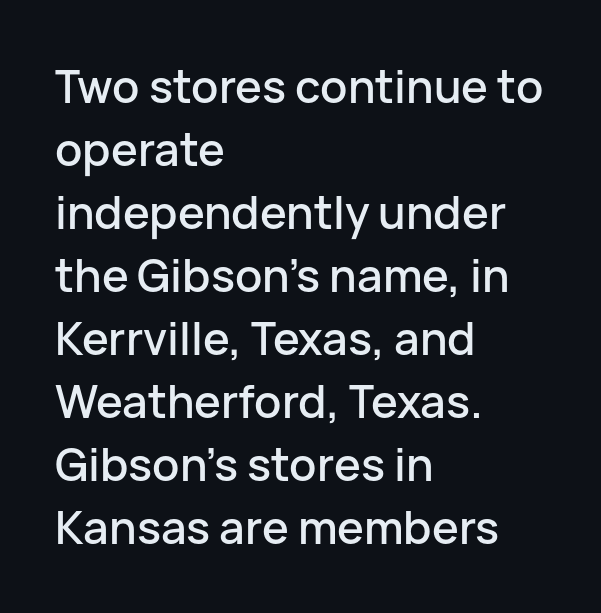
{"serif": "no", "italic": "no", "width": "normal", "stroke_contrast": "low", "x_height": "medium", "monospaced": "no", "underline": "no", "align": "left", "line_spacing": "normal", "line_spacing_ratio": 1.4, "letter_spacing": "normal", "letter_spacing_em": 0.0, "glyph_px": 45}
